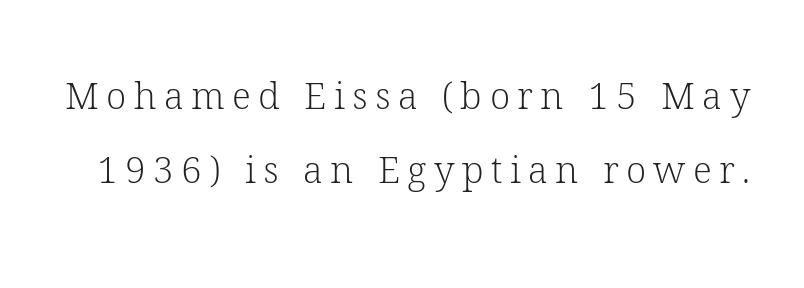
Q: Is the text bold? A: No.
Q: Is the text italic (slanted)? A: No, it is upright.
Q: Is the typeface a serif or a sans-serif typeface? A: Serif.
Q: Is the text underlined? A: No.
Q: Is the spacing between letters normal or unusually wide? A: Unusually wide.
Q: Is the spacing between lines tight, normal or loose? A: Loose.
Q: Width (condensed, normal, or wide)? A: Normal.
Q: Stroke contrast? A: Low.
Q: x-height? A: Medium.
Q: Monospaced? A: No.
